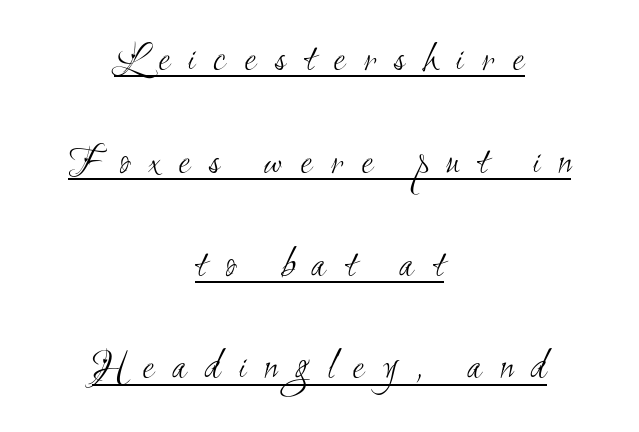
Stems here are at most as thick as an everyday book face. Think of a printed novel: that variable character pitch is what you see here. Decoration check: the copy is underlined. Look at the bottom of the vertical strokes: they stop flat, with no serifs.
